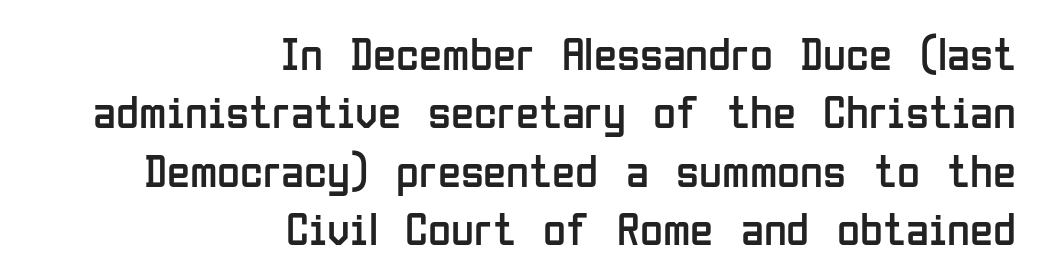
Q: Is the text bold? A: No.
Q: Is the text italic (slanted)? A: No, it is upright.
Q: Is the typeface a serif or a sans-serif typeface? A: Sans-serif.
Q: Is the text underlined? A: No.
Q: How is the paragraph aligned? A: Right-aligned.
Q: Is the spacing between letters normal or unusually wide? A: Normal.
Q: Width (condensed, normal, or wide)? A: Condensed.
Q: Stroke contrast? A: Low.
Q: x-height? A: Medium.
Q: Monospaced? A: No.
